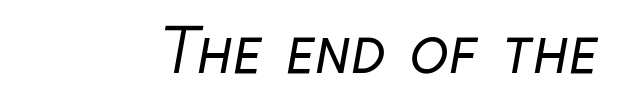
The image shows 59 px regular-weight, condensed sans-serif type; set normal letter spacing, not underlined; low stroke contrast and a medium x-height.
